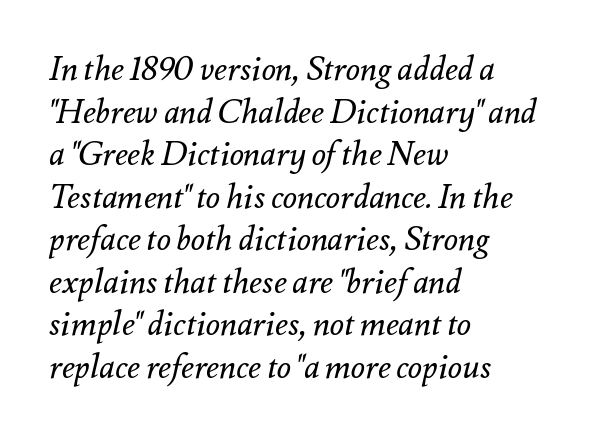
{"italic": "yes", "lean": "right", "slant_degrees": 12, "bold": "no", "weight": "regular", "width": "normal", "stroke_contrast": "medium", "x_height": "small", "monospaced": "no", "underline": "no", "align": "left", "line_spacing": "normal", "line_spacing_ratio": 1.29, "letter_spacing": "normal", "letter_spacing_em": 0.0, "glyph_px": 33}
